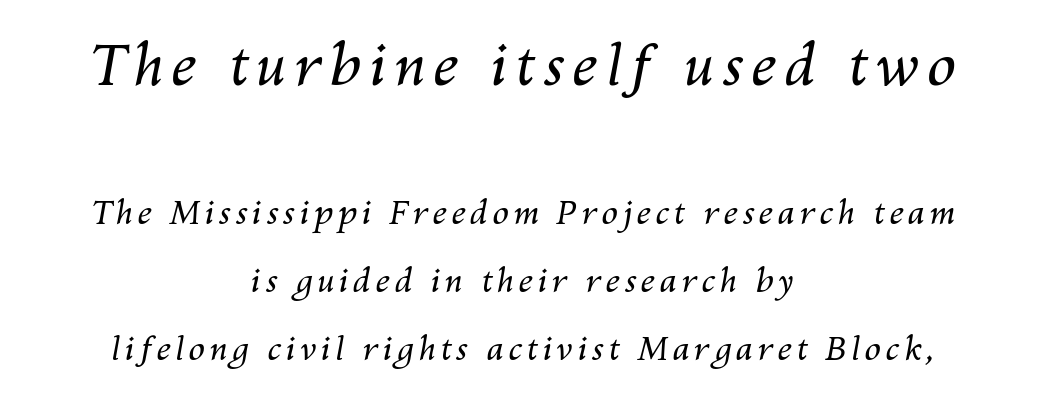
Size hierarchy here favors the leading block over the trailing one. This sample is center-justified, so both line endings float freely. An italicized treatment has been applied to the whole sample. Summary of vertical rhythm: relaxed, with wide interline spacing. The strokes carry an ordinary text weight at most. Looks like regular typesetting: each glyph gets only the width it needs.
